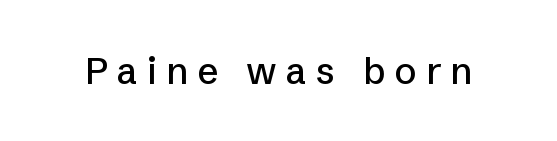
Q: Is the text italic (slanted)? A: No, it is upright.
Q: Is the typeface a serif or a sans-serif typeface? A: Sans-serif.
Q: Is the text underlined? A: No.
Q: Is the spacing between letters normal or unusually wide? A: Unusually wide.
Q: Width (condensed, normal, or wide)? A: Normal.
Q: Stroke contrast? A: Low.
Q: x-height? A: Medium.
Q: Monospaced? A: No.
